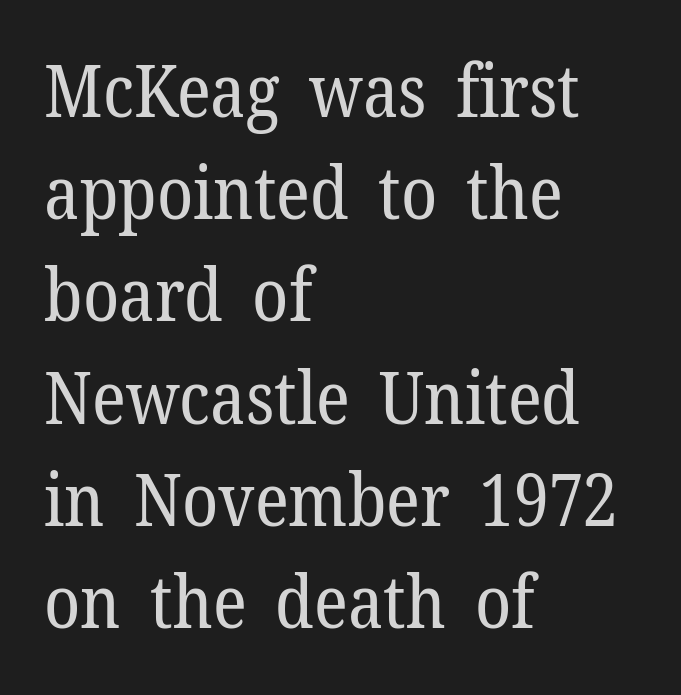
Nope, not italic — everything's standing straight. What stands out about the letter spacing? Nothing — it is the standard amount. Layout note: lines flush left. The passage shown is typeset with a serif family. This block has exactly the height ordinary leading produces. Proportional: the letters do not fall into vertical columns.
